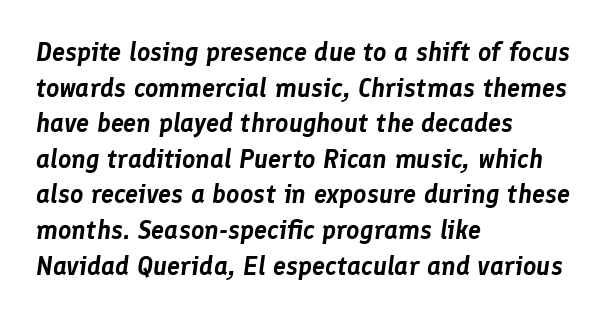
Slanted lettering throughout. The area under the type is left untouched. Evenly set lines give the paragraph a standard silhouette. Is the block centered? No — it sits flush against the left margin. Students, note that the glyphs here touch the page at normal intervals.
